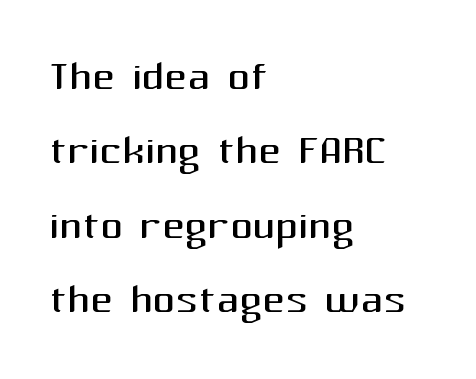
The image shows 56 px regular-weight sans-serif type, upright; set left-aligned, normal line spacing (1.33x), normal letter spacing, not underlined; medium stroke contrast and a medium x-height.
